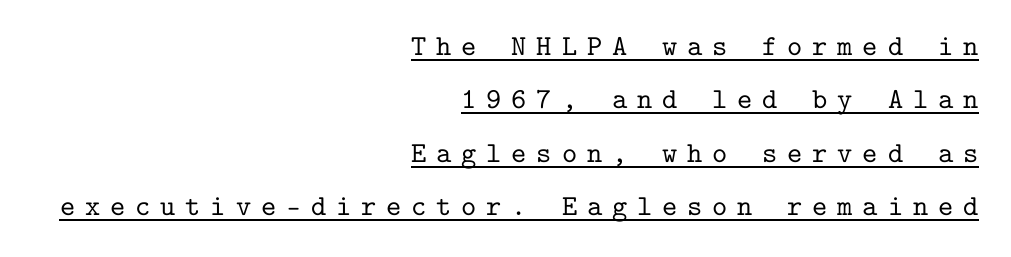
{"serif": "yes", "italic": "no", "width": "normal", "stroke_contrast": "low", "x_height": "medium", "monospaced": "yes", "underline": "yes", "align": "right", "line_spacing_ratio": 1.84, "letter_spacing": "wide", "letter_spacing_em": 0.34, "glyph_px": 29}
